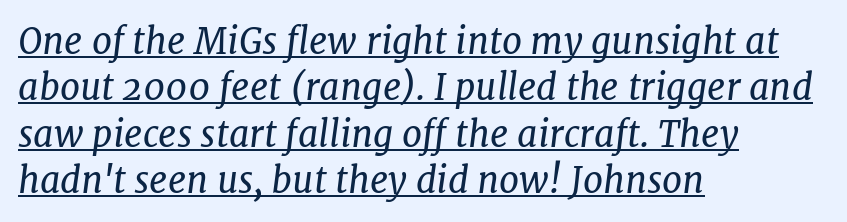
This rendering employs a face with finishing strokes, i.e., a serif. The text carries the slant typical of an italic or oblique font. Is this a heavy cut? Hardly; it is regular or lighter. This sample is left-justified, so line endings fall wherever the words run out. A typesetter would call this zero additional tracking. Each new line begins a customary step beneath the previous one.
